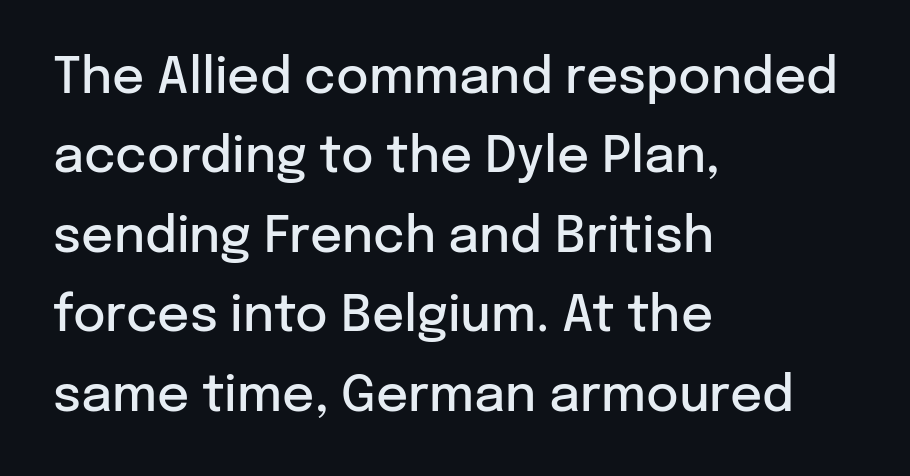
Q: Is the text bold? A: Semi-bold.
Q: Is the text italic (slanted)? A: No, it is upright.
Q: Is the typeface a serif or a sans-serif typeface? A: Sans-serif.
Q: Is the text underlined? A: No.
Q: How is the paragraph aligned? A: Left-aligned.
Q: Is the spacing between letters normal or unusually wide? A: Normal.
Q: Is the spacing between lines tight, normal or loose? A: Normal.
Q: Width (condensed, normal, or wide)? A: Normal.
Q: Stroke contrast? A: Low.
Q: x-height? A: Medium.
Q: Monospaced? A: No.
